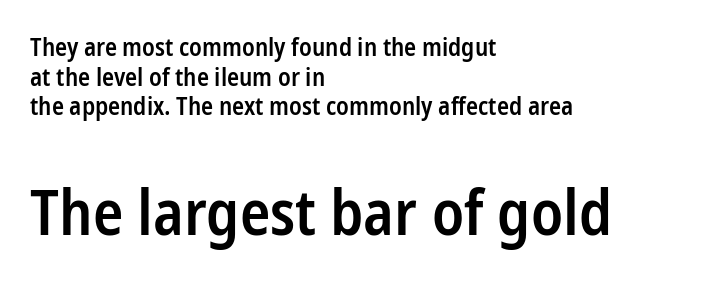
The image shows 63 px semibold, condensed sans-serif type, upright; set left-aligned, line spacing 1.19x, normal letter spacing, not underlined; the second (bottom) block is 2.52x larger; low stroke contrast and a medium x-height.
